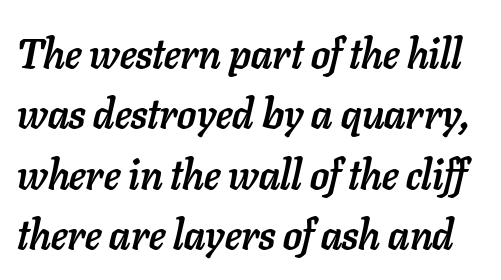
The image shows 41 px semibold type, italic (leaning right); set normal line spacing (1.47x), normal letter spacing, not underlined; low stroke contrast and a medium x-height.
